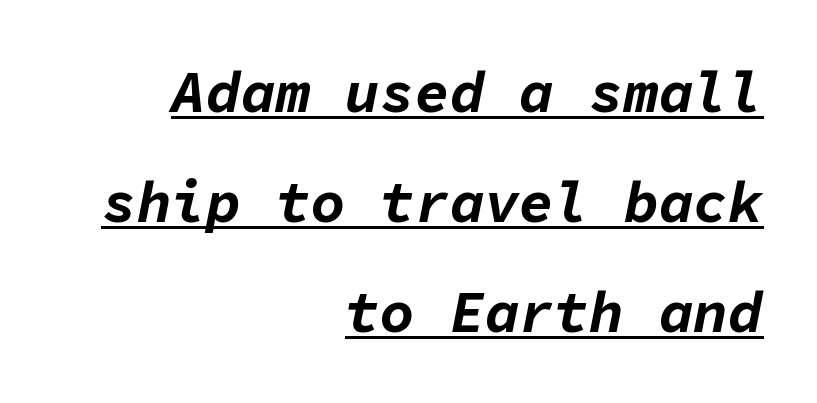
Q: Is the text bold? A: Yes.
Q: Is the text italic (slanted)? A: Yes, it leans right by about 11 degrees.
Q: Is the text underlined? A: Yes.
Q: How is the paragraph aligned? A: Right-aligned.
Q: Is the spacing between letters normal or unusually wide? A: Normal.
Q: Is the spacing between lines tight, normal or loose? A: Loose.
Q: Width (condensed, normal, or wide)? A: Normal.
Q: Stroke contrast? A: Low.
Q: x-height? A: Medium.
Q: Monospaced? A: Yes.
